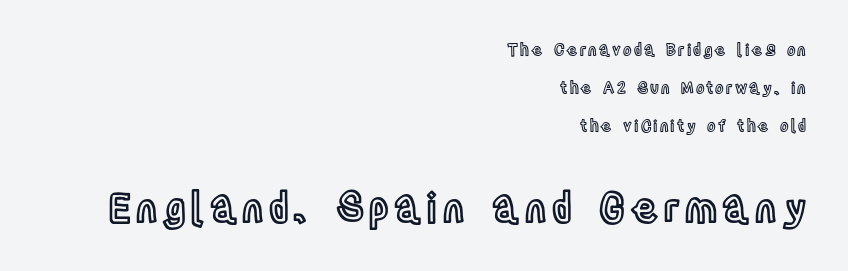
If you drew a ruler down the right edge, every line would touch it. This is roman type, the default non-slanted kind. A student would notice the bottom passage is typeset larger than what precedes it. Clear beneath every line of the passage. A great deal of white space separates one row of letters from the next.
